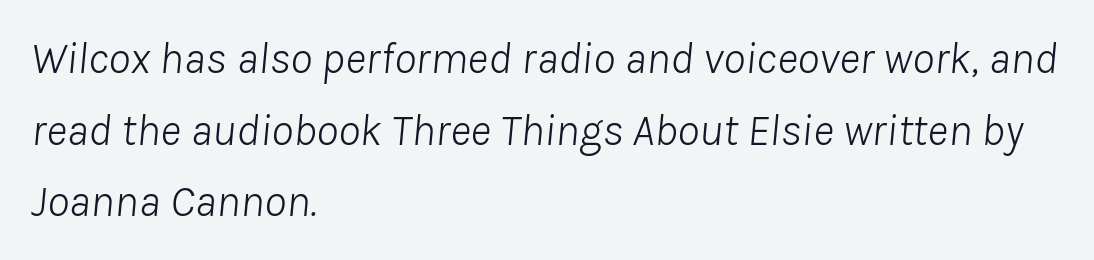
Q: Is the text bold? A: No.
Q: Is the text italic (slanted)? A: Yes, it leans right by about 8 degrees.
Q: Is the text underlined? A: No.
Q: How is the paragraph aligned? A: Left-aligned.
Q: Is the spacing between letters normal or unusually wide? A: Normal.
Q: Is the spacing between lines tight, normal or loose? A: Normal.
Q: Width (condensed, normal, or wide)? A: Normal.
Q: Stroke contrast? A: Low.
Q: x-height? A: Medium.
Q: Monospaced? A: No.
